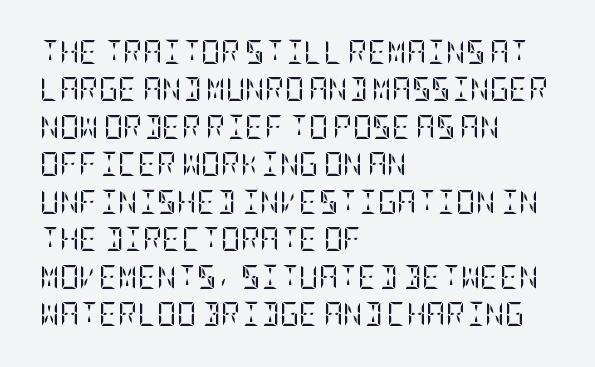
The image shows 24 px text type, upright; set left-aligned, normal line spacing (1.56x), normal letter spacing, not underlined.
